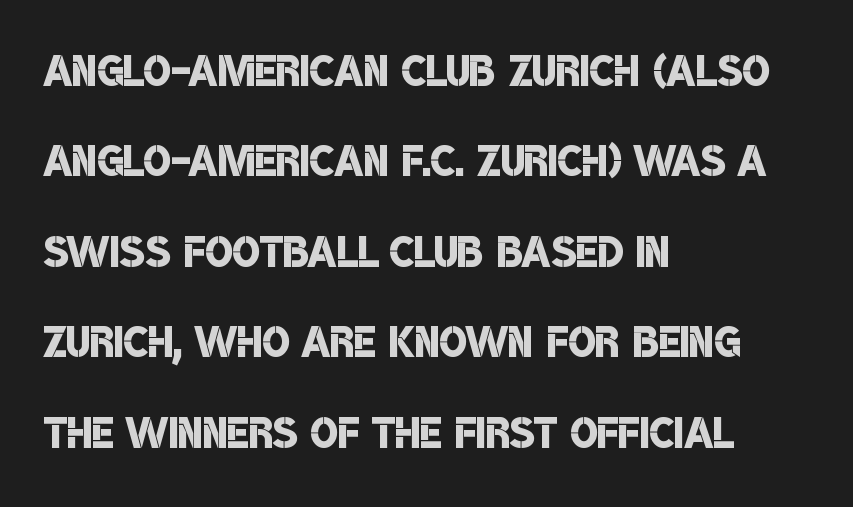
Q: Is the text bold? A: Semi-bold.
Q: Is the typeface a serif or a sans-serif typeface? A: Sans-serif.
Q: Is the text underlined? A: No.
Q: How is the paragraph aligned? A: Left-aligned.
Q: Is the spacing between letters normal or unusually wide? A: Normal.
Q: Is the spacing between lines tight, normal or loose? A: Normal.
Q: Width (condensed, normal, or wide)? A: Condensed.
Q: Stroke contrast? A: Low.
Q: x-height? A: Large.
Q: Monospaced? A: No.
